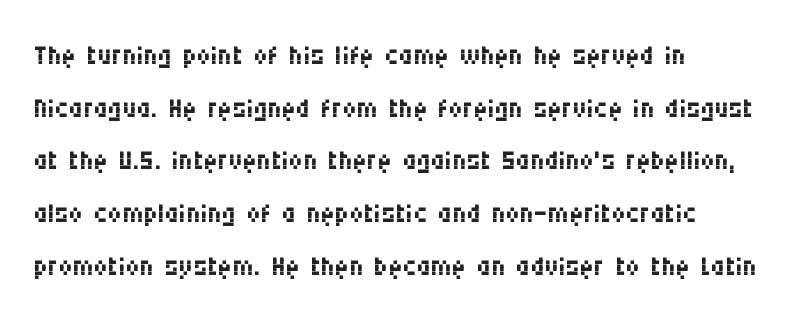
Q: Is the text bold? A: No.
Q: Is the text italic (slanted)? A: No, it is upright.
Q: Is the typeface a serif or a sans-serif typeface? A: Sans-serif.
Q: Is the text underlined? A: No.
Q: How is the paragraph aligned? A: Left-aligned.
Q: Is the spacing between letters normal or unusually wide? A: Normal.
Q: Is the spacing between lines tight, normal or loose? A: Normal.
Q: Width (condensed, normal, or wide)? A: Condensed.
Q: Stroke contrast? A: Medium.
Q: x-height? A: Large.
Q: Monospaced? A: No.
